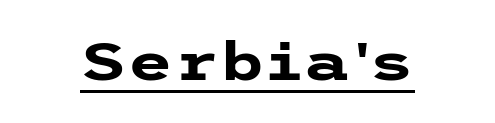
Q: Is the text bold? A: Yes.
Q: Is the text italic (slanted)? A: No, it is upright.
Q: Is the typeface a serif or a sans-serif typeface? A: Sans-serif.
Q: Is the text underlined? A: Yes.
Q: Is the spacing between letters normal or unusually wide? A: Normal.
Q: Width (condensed, normal, or wide)? A: Wide.
Q: Stroke contrast? A: Low.
Q: x-height? A: Medium.
